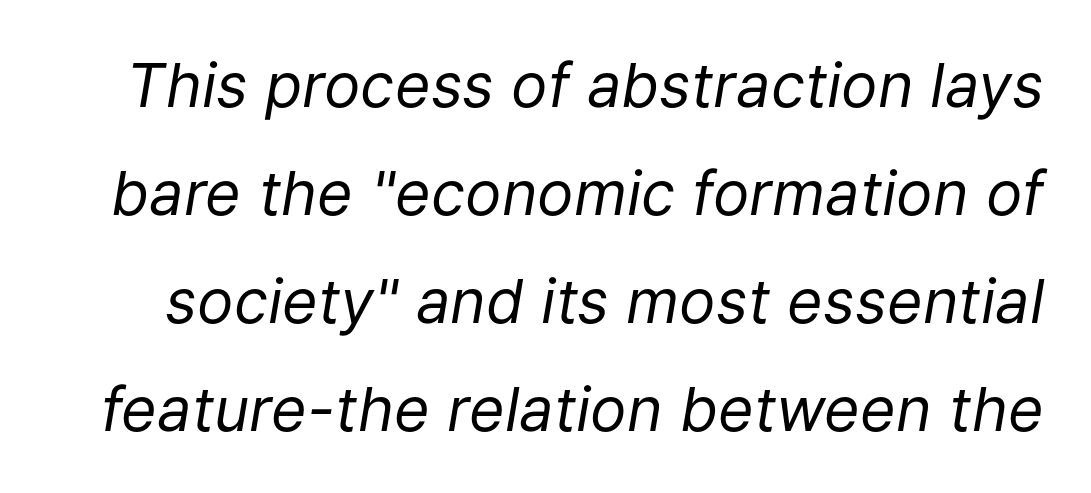
Each row of text sits above clean, open space. What stands out about the letter spacing? Nothing — it is the standard amount. The weight would be labelled regular, book, light, or lighter still. You could not count columns in this text — the font is proportionally spaced. In terms of posture, this sample is oblique.
